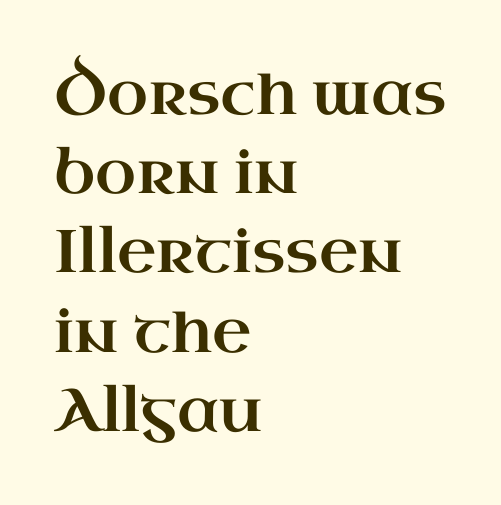
The image shows 60 px wide serif type, upright; set left-aligned, normal line spacing (1.32x), normal letter spacing, not underlined; high stroke contrast and a small x-height.
